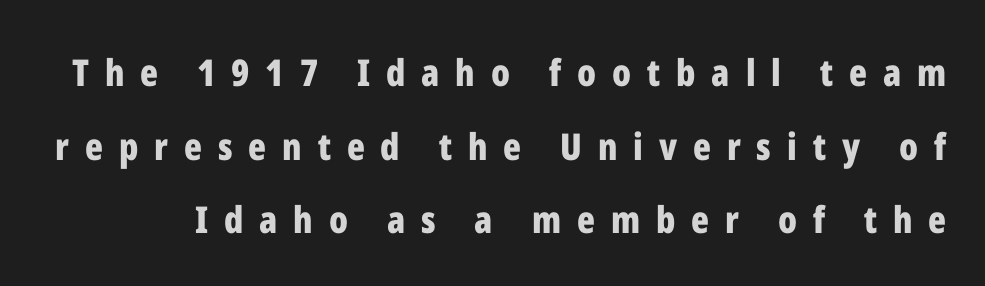
Q: Is the text bold? A: Yes.
Q: Is the text italic (slanted)? A: No, it is upright.
Q: Is the typeface a serif or a sans-serif typeface? A: Sans-serif.
Q: Is the text underlined? A: No.
Q: Is the spacing between letters normal or unusually wide? A: Unusually wide.
Q: Is the spacing between lines tight, normal or loose? A: Loose.
Q: Width (condensed, normal, or wide)? A: Condensed.
Q: Stroke contrast? A: Low.
Q: x-height? A: Medium.
Q: Monospaced? A: No.
